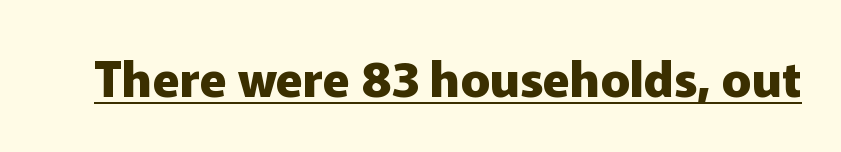
Q: Is the text bold? A: Yes.
Q: Is the text italic (slanted)? A: No, it is upright.
Q: Is the typeface a serif or a sans-serif typeface? A: Sans-serif.
Q: Is the text underlined? A: Yes.
Q: Is the spacing between letters normal or unusually wide? A: Normal.
Q: Width (condensed, normal, or wide)? A: Normal.
Q: Stroke contrast? A: Low.
Q: x-height? A: Medium.
Q: Monospaced? A: No.
